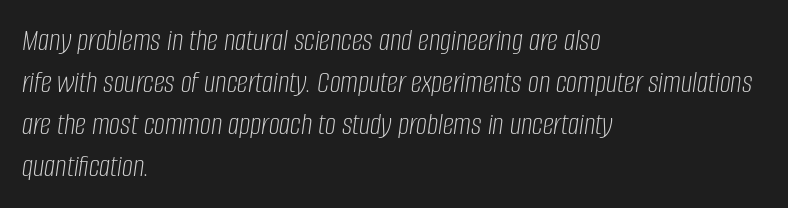
The image shows 31 px light, condensed type, italic (leaning right); set left-aligned, normal line spacing (1.35x), normal letter spacing, not underlined; low stroke contrast and a large x-height.
